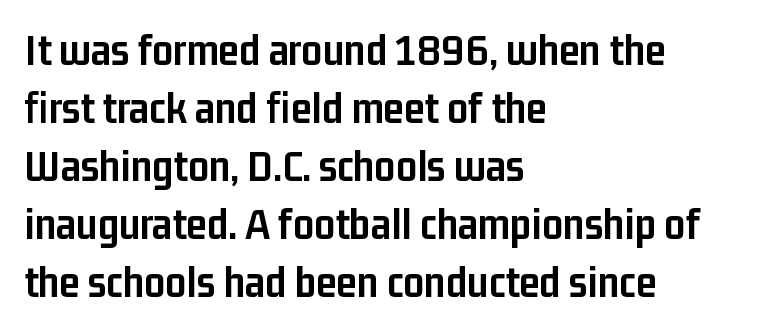
Bold? Absolutely — the strokes are thick and heavy. The axis of the letterforms is exactly vertical. The line-height multiplier appears to be the usual default. The text block is weighted toward the left margin, trailing off unevenly rightward. The passage shown is typed in a proportional face where columns would drift. The text was rendered using a sans face with plain stroke endings.
